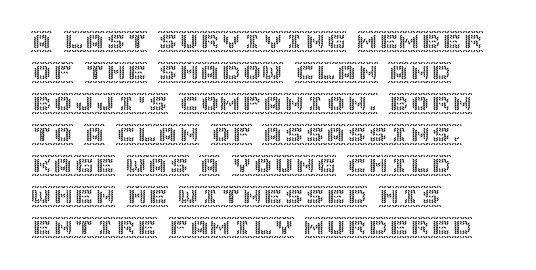
The image shows 21 px text type, upright; set left-aligned, normal line spacing (1.48x), normal letter spacing, not underlined.
